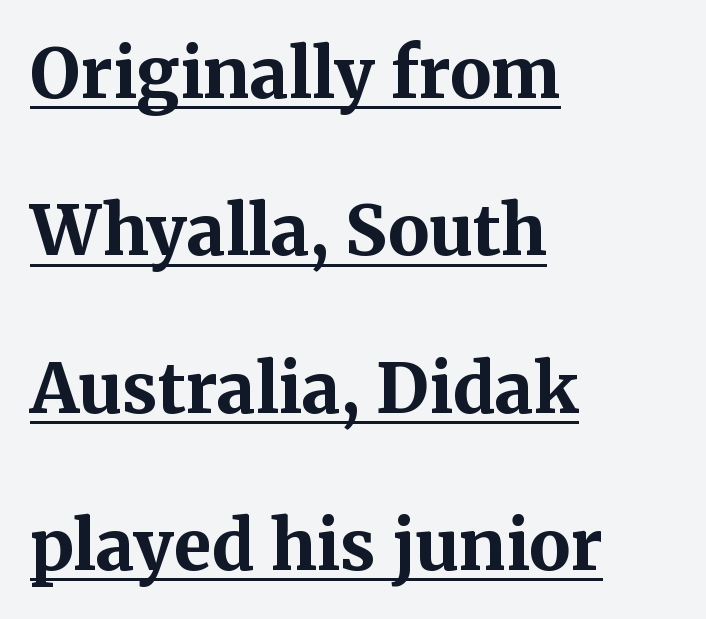
The image shows 69 px bold serif type, upright; set left-aligned, loose line spacing (2.28x), normal letter spacing, underlined; medium stroke contrast and a medium x-height.
